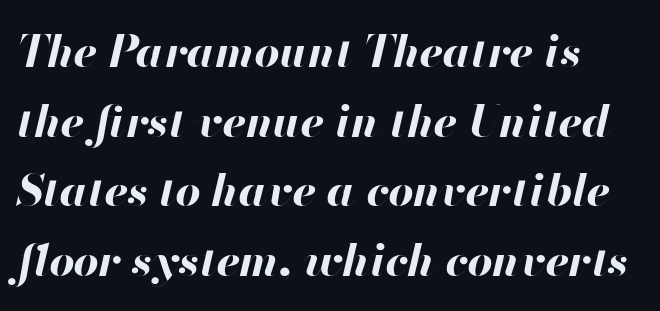
The typography opts for an oblique posture over an upright one. Default kerning and tracking; the words read as compact shapes. The passage shown stacks its lines at a standard gap. Think of a printed novel: that variable character pitch is what you see here. Bold? Absolutely — the strokes are thick and heavy. The baseline area is clear.
